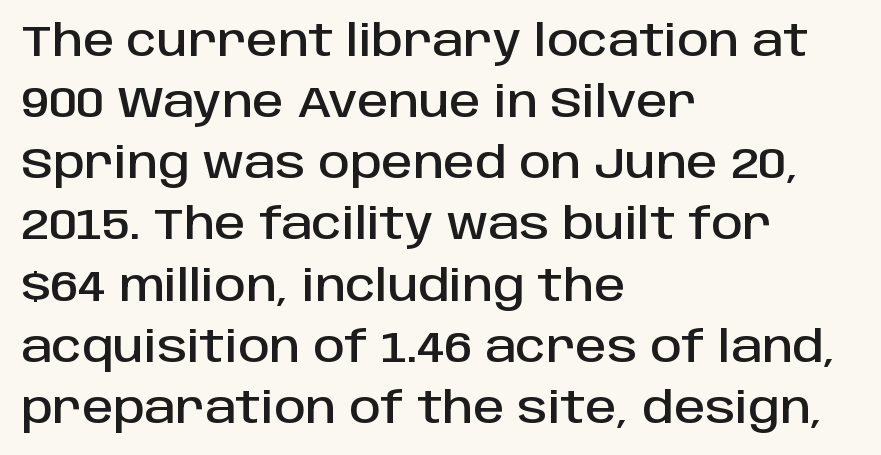
{"serif": "no", "italic": "no", "width": "normal", "stroke_contrast": "low", "x_height": "large", "monospaced": "no", "underline": "no", "align": "left", "line_spacing": "normal", "line_spacing_ratio": 1.39, "letter_spacing": "normal", "letter_spacing_em": 0.0, "glyph_px": 44}
